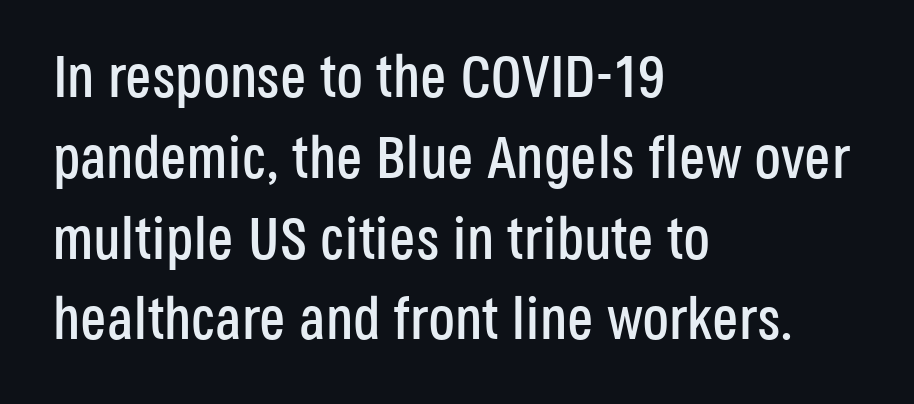
The image shows 59 px condensed sans-serif type, upright; set left-aligned, normal line spacing (1.37x), normal letter spacing, not underlined; low stroke contrast and a large x-height.
